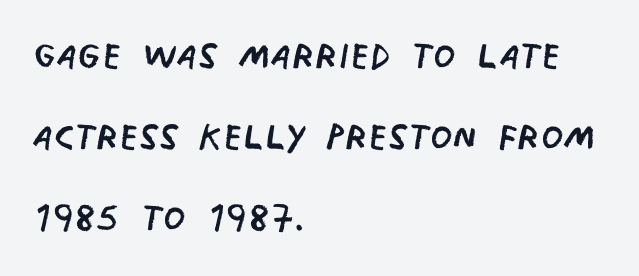
{"serif": "no", "bold": "no", "weight": "regular", "width": "condensed", "stroke_contrast": "low", "x_height": "large", "monospaced": "no", "underline": "no", "align": "left", "line_spacing": "normal", "line_spacing_ratio": 1.59, "letter_spacing": "normal", "letter_spacing_em": 0.0, "glyph_px": 51}
